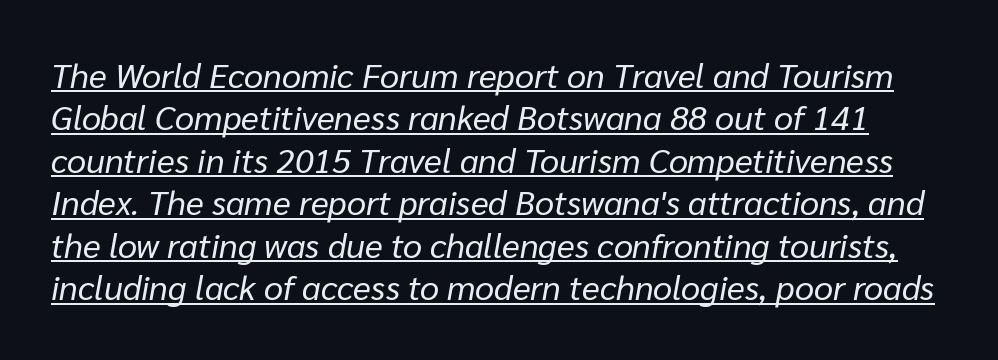
The image shows 34 px regular-weight type, italic (leaning right); set normal line spacing (1.25x), normal letter spacing, underlined; low stroke contrast and a medium x-height.
